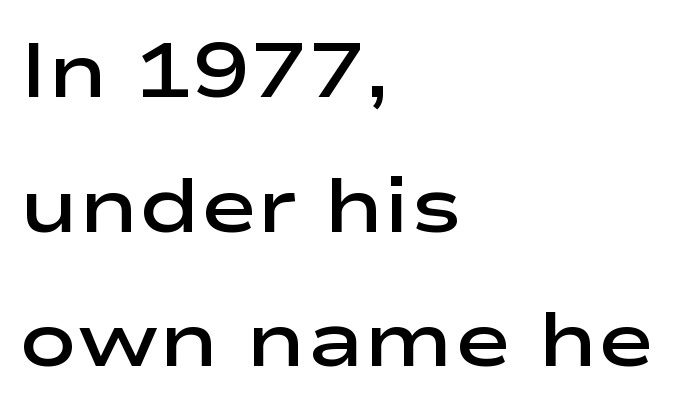
The image shows 77 px semibold, wide sans-serif type, upright; set left-aligned, line spacing 1.75x, normal letter spacing, not underlined; low stroke contrast and a medium x-height.
